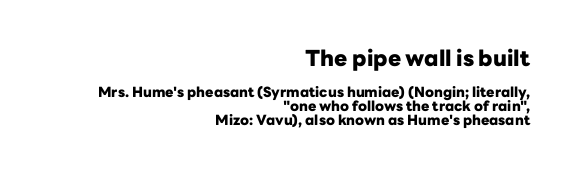
The image shows 22 px bold type, upright; set right-aligned, tight line spacing (1.0x), normal letter spacing, not underlined; the first (top) block is 1.57x larger.
